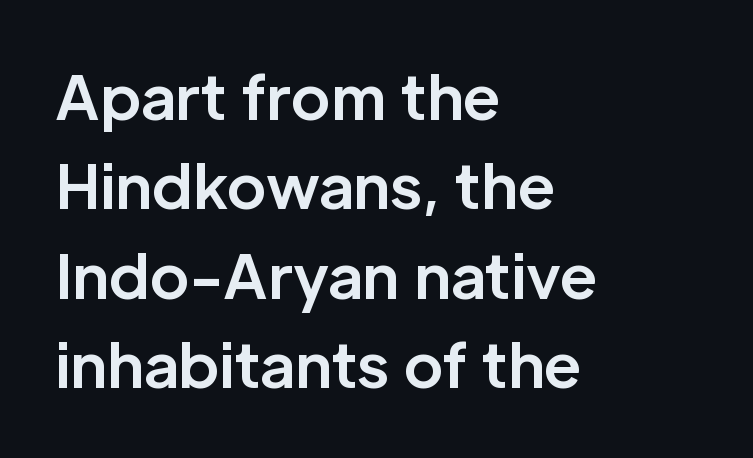
The image shows 60 px bold sans-serif type, upright; set left-aligned, normal line spacing (1.49x), normal letter spacing, not underlined; low stroke contrast and a medium x-height.
